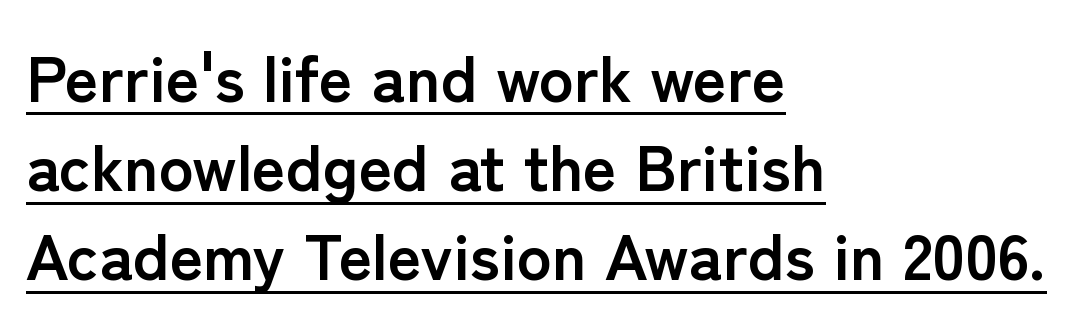
The image shows 65 px semibold sans-serif type, upright; set left-aligned, normal line spacing (1.37x), normal letter spacing, underlined; low stroke contrast and a medium x-height.
